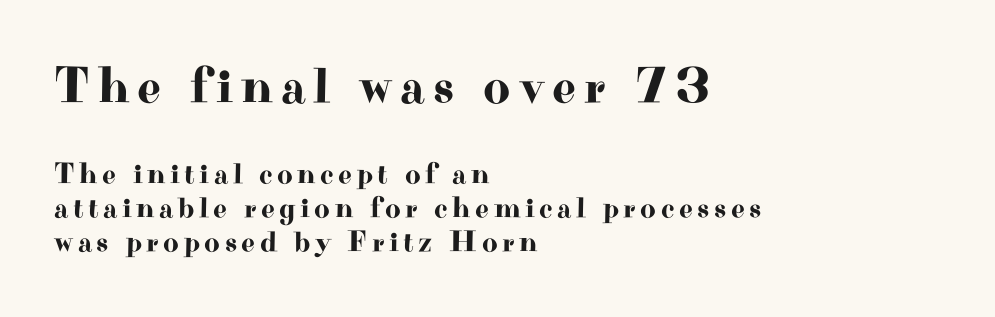
Q: Is the text italic (slanted)? A: No, it is upright.
Q: Is the typeface a serif or a sans-serif typeface? A: Serif.
Q: Is the text underlined? A: No.
Q: How is the paragraph aligned? A: Left-aligned.
Q: Is the spacing between lines tight, normal or loose? A: Tight.
Q: Which block of text is set in a larger size, the first (top) or the second (bottom)? A: The first (top) one.
Q: Width (condensed, normal, or wide)? A: Wide.
Q: Stroke contrast? A: High.
Q: x-height? A: Small.
Q: Monospaced? A: No.
